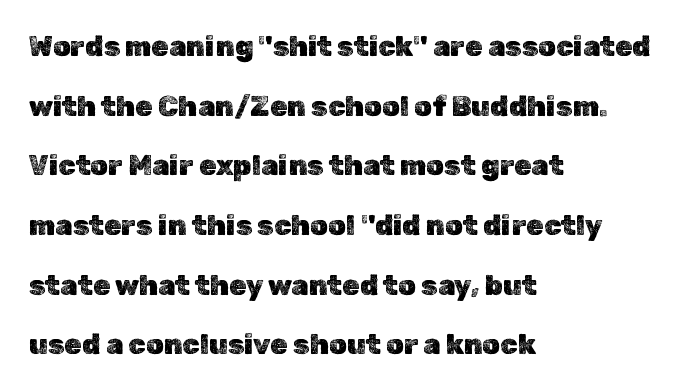
{"italic": "no", "width": "normal", "x_height": "medium", "monospaced": "no", "underline": "no", "align": "left", "line_spacing": "loose", "line_spacing_ratio": 2.13, "letter_spacing": "normal", "letter_spacing_em": 0.0, "glyph_px": 28}
